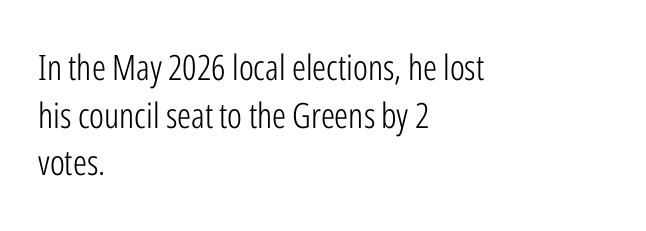
The image shows 35 px light, condensed sans-serif type, upright; set left-aligned, normal line spacing (1.36x), normal letter spacing, not underlined; low stroke contrast and a medium x-height.
